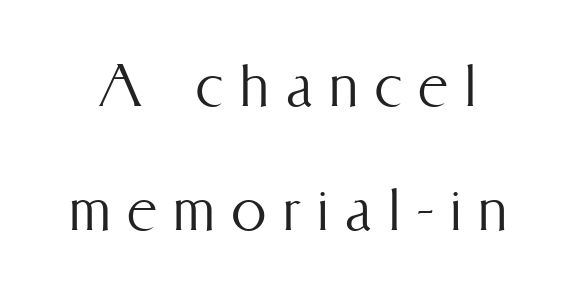
Q: Is the text bold? A: No.
Q: Is the text italic (slanted)? A: No, it is upright.
Q: Is the text underlined? A: No.
Q: Is the spacing between letters normal or unusually wide? A: Unusually wide.
Q: Width (condensed, normal, or wide)? A: Condensed.
Q: Stroke contrast? A: Medium.
Q: x-height? A: Medium.
Q: Monospaced? A: No.
